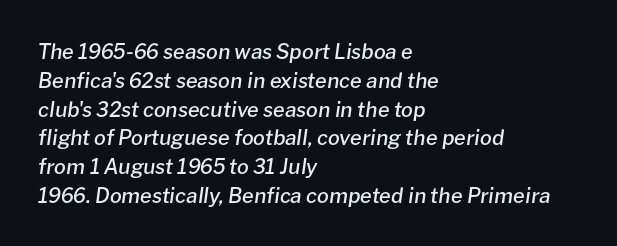
Q: Is the text bold? A: Semi-bold.
Q: Is the text italic (slanted)? A: Yes, it leans right by about 8 degrees.
Q: Is the text underlined? A: No.
Q: How is the paragraph aligned? A: Left-aligned.
Q: Is the spacing between letters normal or unusually wide? A: Normal.
Q: Is the spacing between lines tight, normal or loose? A: Normal.
